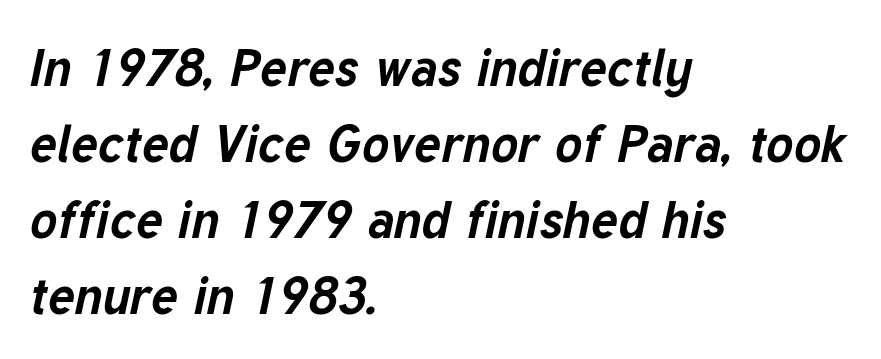
{"italic": "yes", "lean": "right", "slant_degrees": 12, "bold": "yes", "weight": "bold", "width": "normal", "stroke_contrast": "low", "x_height": "medium", "monospaced": "no", "underline": "no", "align": "left", "line_spacing": "normal", "line_spacing_ratio": 1.49, "letter_spacing": "normal", "letter_spacing_em": 0.0, "glyph_px": 51}
